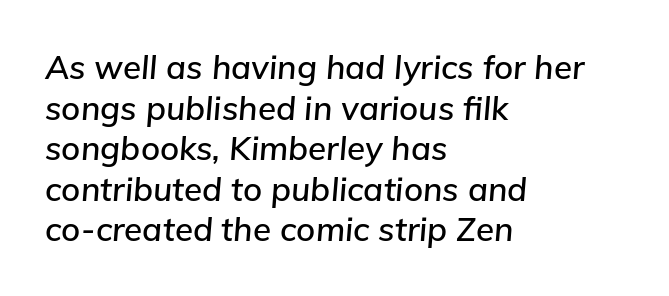
Q: Is the text italic (slanted)? A: Yes, it leans right by about 5 degrees.
Q: Is the text underlined? A: No.
Q: How is the paragraph aligned? A: Left-aligned.
Q: Is the spacing between letters normal or unusually wide? A: Normal.
Q: Width (condensed, normal, or wide)? A: Normal.
Q: Stroke contrast? A: Low.
Q: x-height? A: Medium.
Q: Monospaced? A: No.
